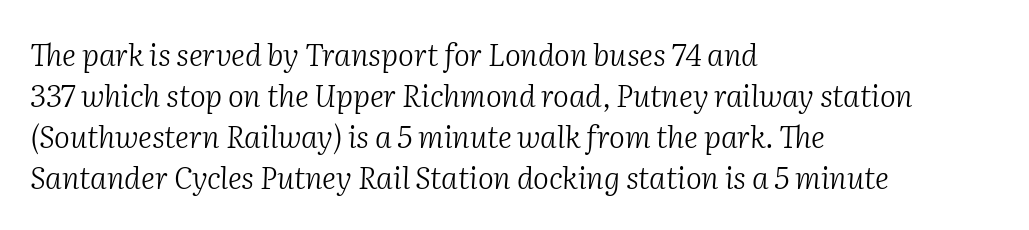
Classification — serif. Note the varied advance widths — an 'i' is clearly narrower than an 'm'. Compared with a centered layout, this one pins lines to the left instead. Nobody touched the tracking dial on this one. Successive baselines arrive at the customary interval.
